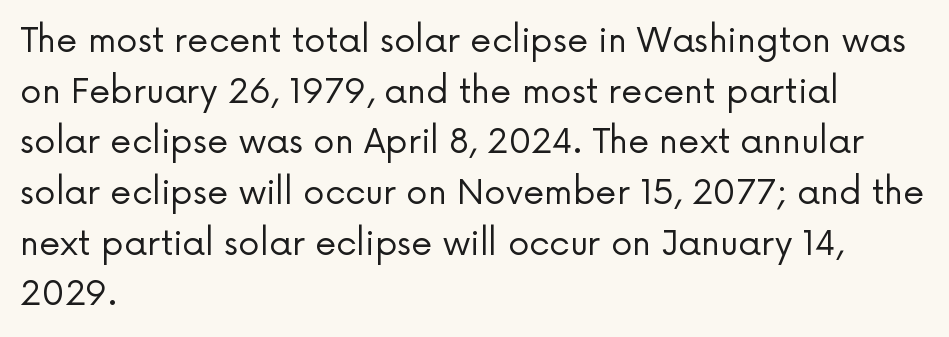
Q: Is the text bold? A: No.
Q: Is the text italic (slanted)? A: No, it is upright.
Q: Is the typeface a serif or a sans-serif typeface? A: Sans-serif.
Q: Is the text underlined? A: No.
Q: How is the paragraph aligned? A: Left-aligned.
Q: Is the spacing between letters normal or unusually wide? A: Normal.
Q: Is the spacing between lines tight, normal or loose? A: Normal.
Q: Width (condensed, normal, or wide)? A: Normal.
Q: Stroke contrast? A: Low.
Q: x-height? A: Medium.
Q: Monospaced? A: No.
